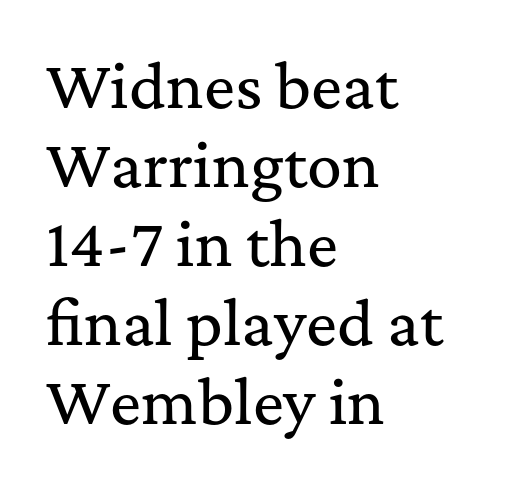
The image shows 58 px serif type, upright; set left-aligned, normal line spacing (1.36x), normal letter spacing, not underlined; medium stroke contrast and a medium x-height.
